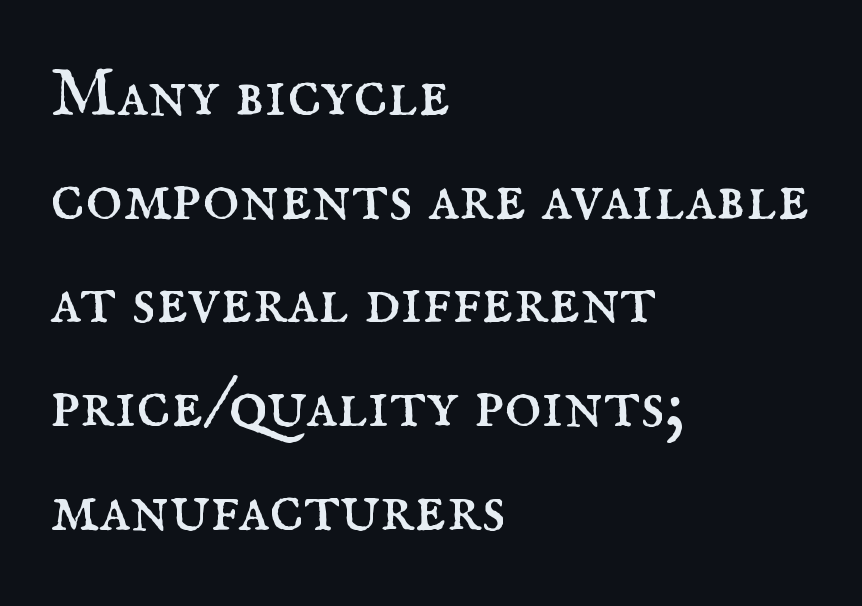
{"serif": "yes", "italic": "no", "bold": "no", "weight": "regular", "width": "normal", "stroke_contrast": "medium", "x_height": "small", "monospaced": "no", "underline": "no", "align": "left", "line_spacing": "normal", "line_spacing_ratio": 1.46, "letter_spacing": "normal", "letter_spacing_em": 0.0, "glyph_px": 71}
